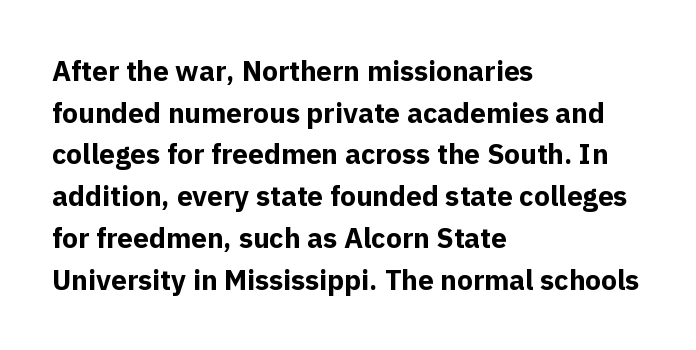
The image shows 28 px bold sans-serif type, upright; set left-aligned, normal line spacing (1.49x), normal letter spacing, not underlined; a medium x-height.
